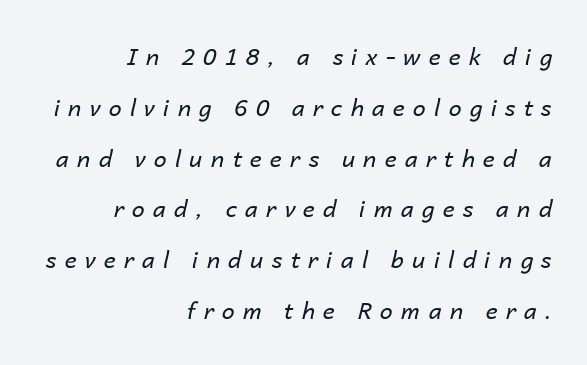
The image shows 23 px text type, italic (leaning right); set right-aligned, loose line spacing (2.21x), unusually wide letter spacing (+0.36 em), not underlined.
